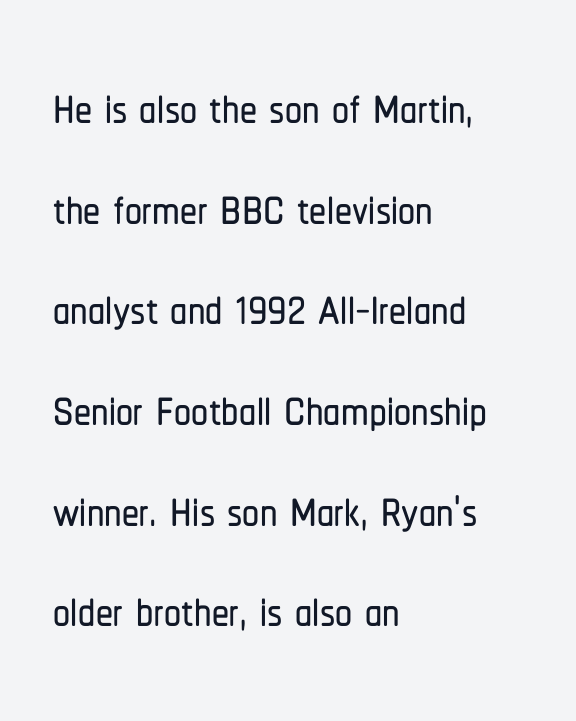
Q: Is the text italic (slanted)? A: No, it is upright.
Q: Is the typeface a serif or a sans-serif typeface? A: Sans-serif.
Q: Is the text underlined? A: No.
Q: How is the paragraph aligned? A: Left-aligned.
Q: Is the spacing between letters normal or unusually wide? A: Normal.
Q: Is the spacing between lines tight, normal or loose? A: Normal.
Q: Width (condensed, normal, or wide)? A: Condensed.
Q: Stroke contrast? A: Low.
Q: x-height? A: Medium.
Q: Monospaced? A: No.
